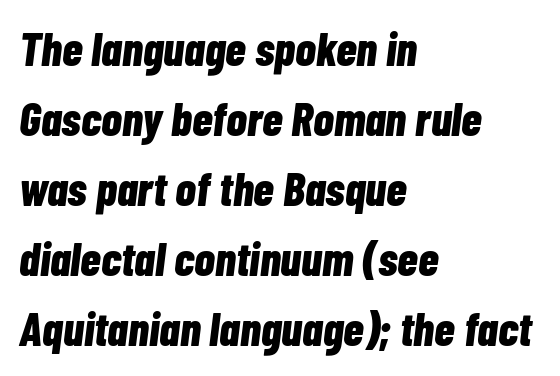
The lines are quadded left. In terms of letterspacing, this is plain default setting. Does the lettering tilt? It does — this is italic. The sample has been set heavy, in full bold. The rendering uses natural spacing where letterforms have individual widths. The leading is moderate, giving the passage an even texture.
